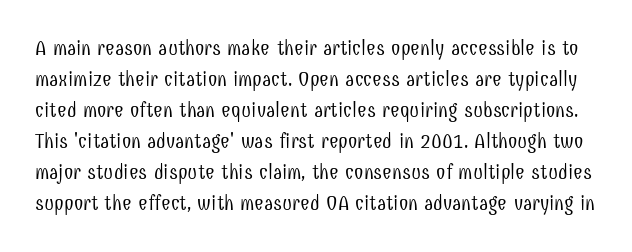
Q: Is the text bold? A: No.
Q: Is the text italic (slanted)? A: No, it is upright.
Q: Is the text underlined? A: No.
Q: Is the spacing between letters normal or unusually wide? A: Normal.
Q: Is the spacing between lines tight, normal or loose? A: Normal.
